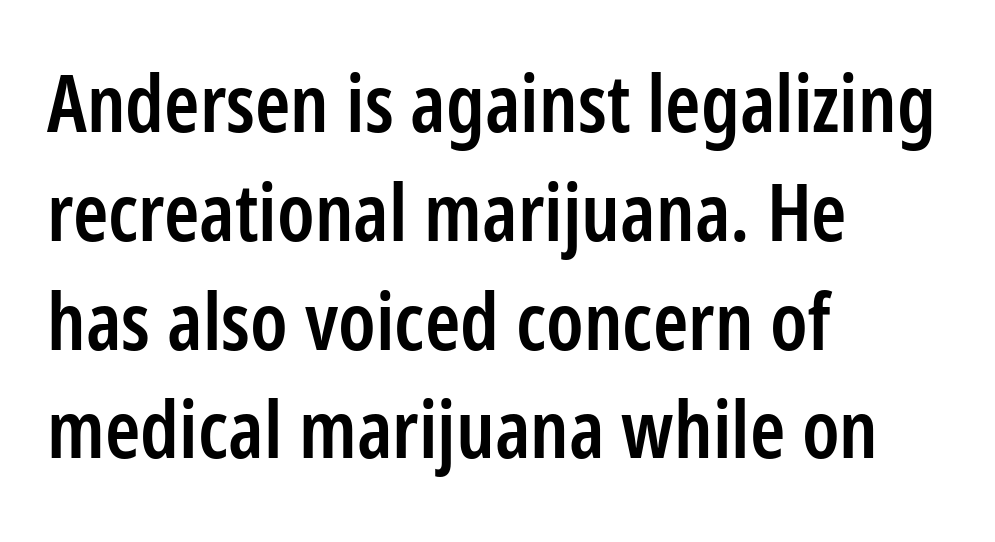
Q: Is the text bold? A: Semi-bold.
Q: Is the text italic (slanted)? A: No, it is upright.
Q: Is the typeface a serif or a sans-serif typeface? A: Sans-serif.
Q: Is the text underlined? A: No.
Q: How is the paragraph aligned? A: Left-aligned.
Q: Is the spacing between letters normal or unusually wide? A: Normal.
Q: Is the spacing between lines tight, normal or loose? A: Normal.
Q: Width (condensed, normal, or wide)? A: Condensed.
Q: Stroke contrast? A: Low.
Q: x-height? A: Medium.
Q: Monospaced? A: No.
